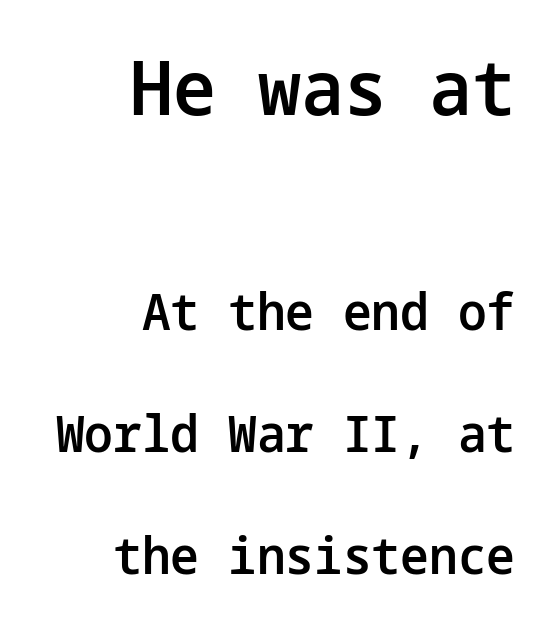
Q: Is the text bold? A: Semi-bold.
Q: Is the text italic (slanted)? A: No, it is upright.
Q: Is the typeface a serif or a sans-serif typeface? A: Sans-serif.
Q: Is the text underlined? A: No.
Q: How is the paragraph aligned? A: Right-aligned.
Q: Is the spacing between letters normal or unusually wide? A: Normal.
Q: Is the spacing between lines tight, normal or loose? A: Loose.
Q: Which block of text is set in a larger size, the first (top) or the second (bottom)? A: The first (top) one.
Q: Width (condensed, normal, or wide)? A: Normal.
Q: Stroke contrast? A: Low.
Q: x-height? A: Medium.
